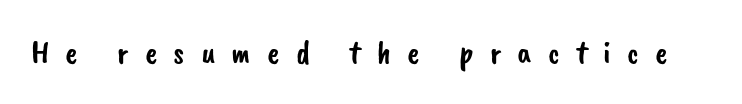
{"serif": "no", "width": "normal", "stroke_contrast": "low", "x_height": "small", "monospaced": "no", "underline": "no", "letter_spacing": "wide", "letter_spacing_em": 0.49, "glyph_px": 33}
